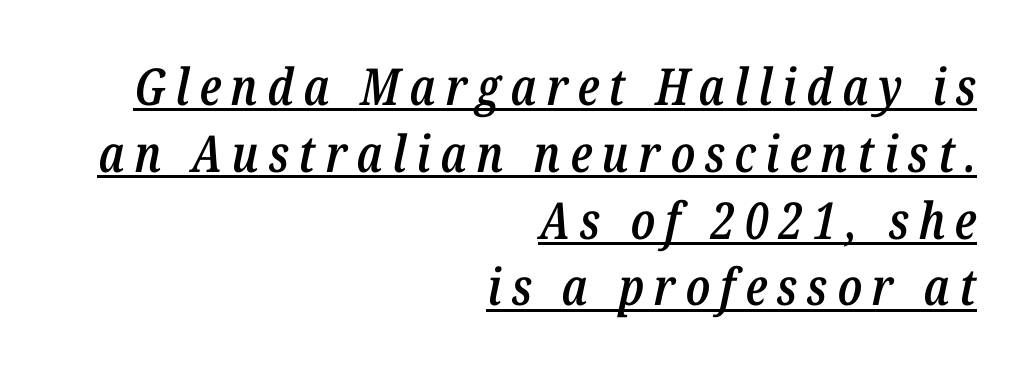
The image shows 51 px semibold, condensed type, italic (leaning right); set right-aligned, normal line spacing (1.31x), underlined; low stroke contrast and a medium x-height.
